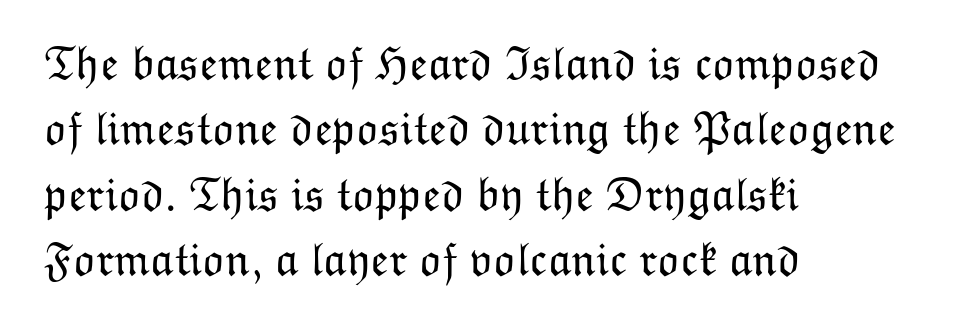
Upright lettering throughout. The passage is arranged the way most books set body copy — flush left. Heft: none added — not bold. Bare-footed words on every line.
